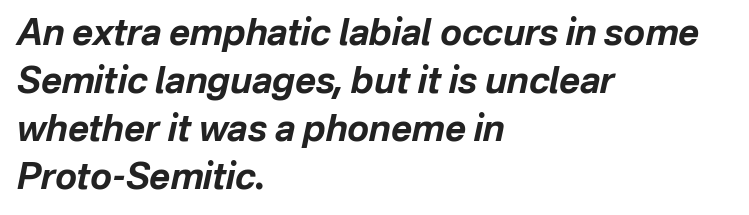
Q: Is the text bold? A: Yes.
Q: Is the text italic (slanted)? A: Yes, it leans right by about 12 degrees.
Q: Is the text underlined? A: No.
Q: How is the paragraph aligned? A: Left-aligned.
Q: Is the spacing between letters normal or unusually wide? A: Normal.
Q: Is the spacing between lines tight, normal or loose? A: Normal.
Q: Width (condensed, normal, or wide)? A: Normal.
Q: Stroke contrast? A: Low.
Q: x-height? A: Medium.
Q: Monospaced? A: No.
